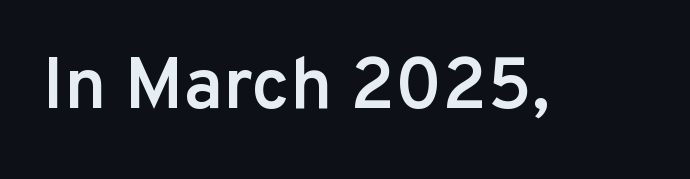
{"serif": "no", "italic": "no", "bold": "semi", "weight": "semibold", "width": "normal", "stroke_contrast": "low", "x_height": "medium", "monospaced": "no", "underline": "no", "letter_spacing": "normal", "letter_spacing_em": 0.0, "glyph_px": 73}
